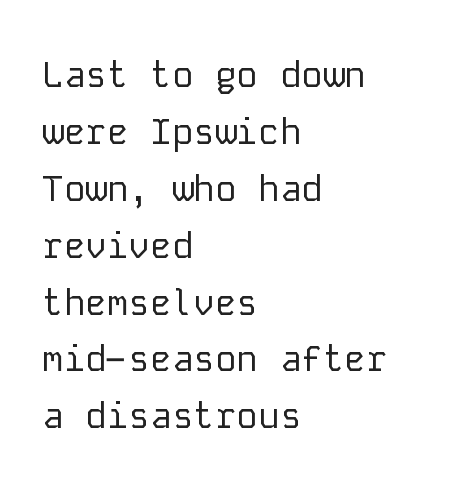
{"serif": "no", "italic": "no", "bold": "no", "weight": "regular", "width": "normal", "stroke_contrast": "low", "x_height": "medium", "monospaced": "yes", "underline": "no", "align": "left", "line_spacing": "normal", "line_spacing_ratio": 1.58, "letter_spacing": "normal", "letter_spacing_em": 0.0, "glyph_px": 36}
